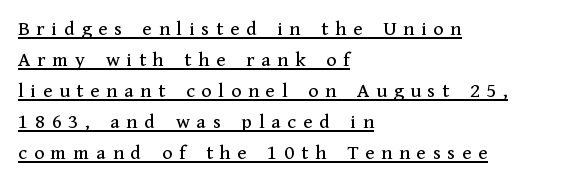
{"italic": "no", "underline": "yes", "align": "left", "line_spacing": "normal", "line_spacing_ratio": 1.48, "letter_spacing": "wide", "letter_spacing_em": 0.32, "glyph_px": 21}
